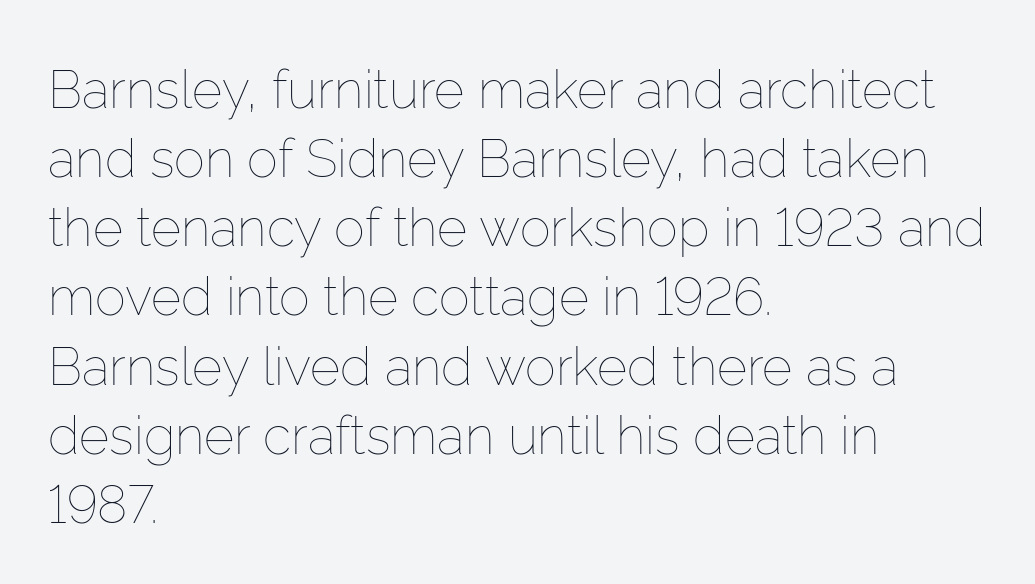
A classic flush-left, rag-right setting is used for this passage. The strip under each line holds only bare page. Ordinary non-slanted type is in use. Stem width sits at or under what a default text font uses.
